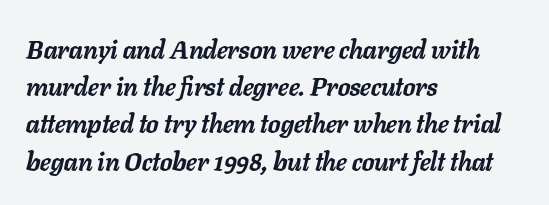
Notice how thick the strokes are: this is what a full bold looks like. Layout note: lines flush left. Regular leading. Plain, unruled lines of type. Nobody touched the tracking dial on this one. Would a proofreader flag this as italicized? Yes.
